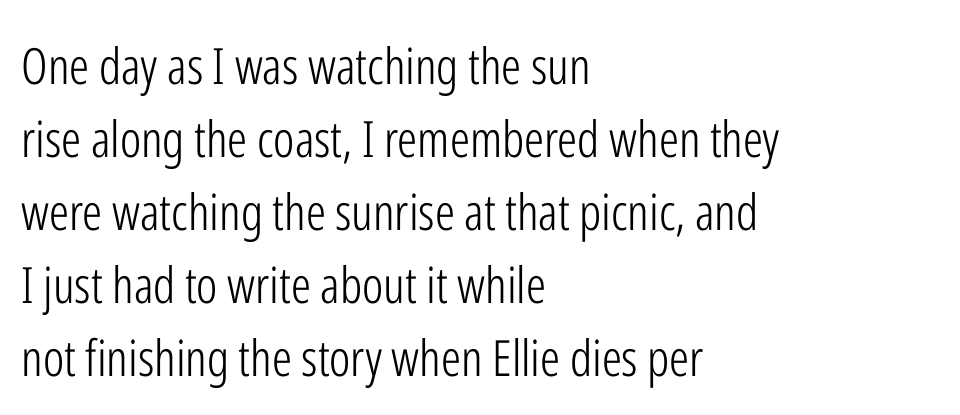
Here the designer chose a conventional face with non-uniform glyph widths. Horizontal bands of white between lines are of average thickness. Unlike a traditional serif, this face leaves its strokes unadorned. Unbolded letterforms with no extra heft.
